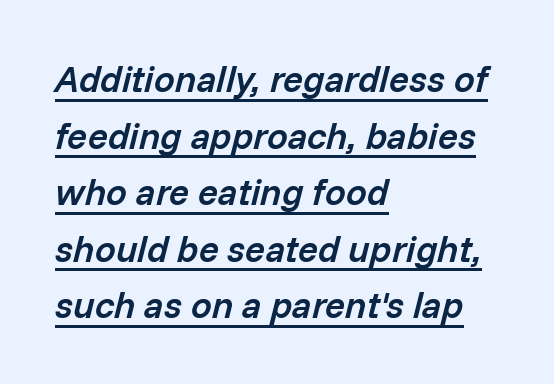
{"italic": "yes", "lean": "right", "slant_degrees": 14, "bold": "semi", "weight": "semibold", "width": "normal", "stroke_contrast": "low", "x_height": "medium", "monospaced": "no", "underline": "yes", "align": "left", "line_spacing": "normal", "line_spacing_ratio": 1.53, "letter_spacing": "normal", "letter_spacing_em": 0.0, "glyph_px": 37}
